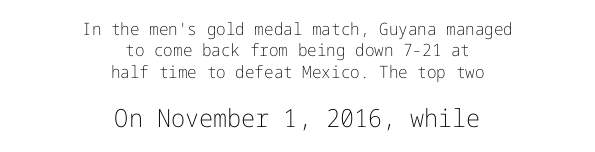
{"italic": "no", "bold": "no", "underline": "no", "align": "center", "line_spacing": "normal", "line_spacing_ratio": 1.26, "letter_spacing": "normal", "letter_spacing_em": 0.0, "larger_block": "second", "size_ratio": 1.47, "glyph_px": 25}
